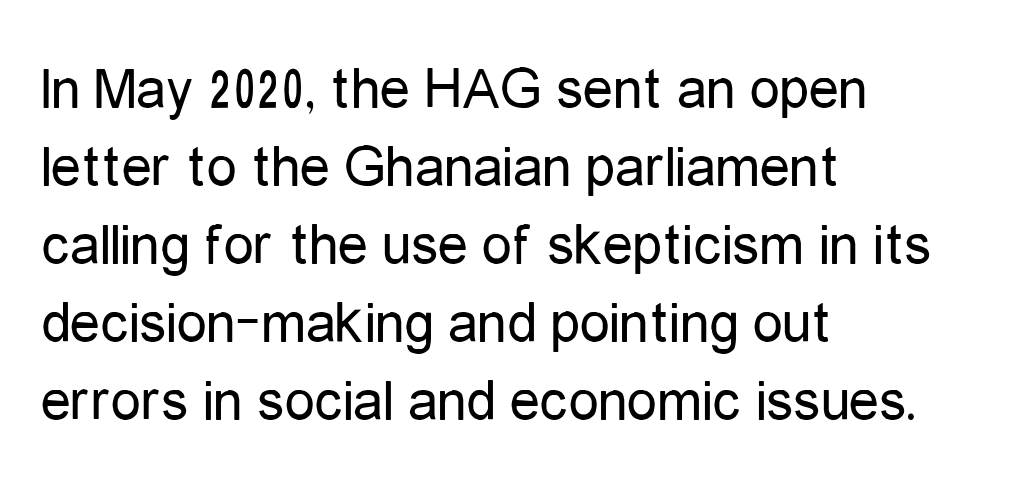
The image shows 60 px regular-weight, condensed sans-serif type, upright; set left-aligned, normal line spacing (1.3x), normal letter spacing, not underlined; low stroke contrast and a medium x-height.
